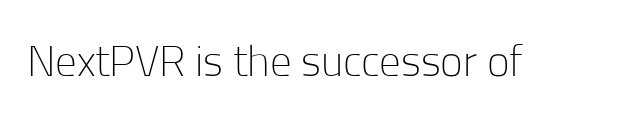
The image shows 43 px light sans-serif type, upright; set normal letter spacing, not underlined; low stroke contrast and a medium x-height.
